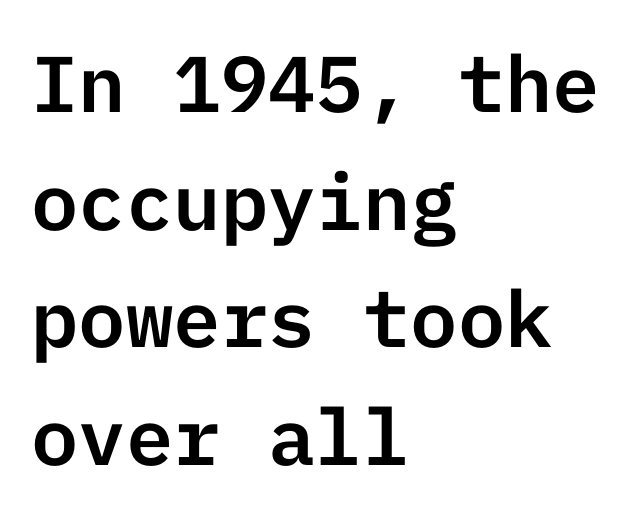
Evenly set lines give the paragraph a standard silhouette. Short and long lines alike share a common starting point at left. These lines are composed in type without serifs. Each row of text sits above clean, open space. Nope, not italic — everything's standing straight. The rendering keeps characters at their native spacing.
